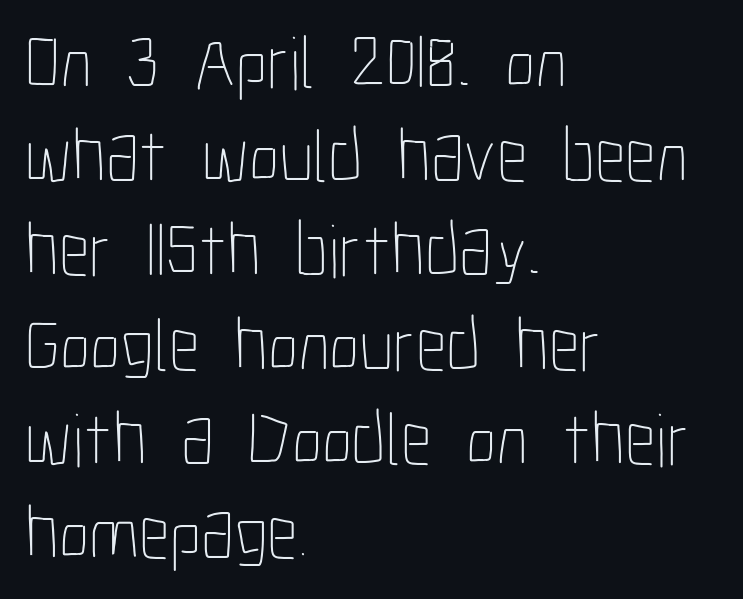
Q: Is the text bold? A: No.
Q: Is the text italic (slanted)? A: No, it is upright.
Q: Is the text underlined? A: No.
Q: How is the paragraph aligned? A: Left-aligned.
Q: Is the spacing between letters normal or unusually wide? A: Normal.
Q: Width (condensed, normal, or wide)? A: Condensed.
Q: Stroke contrast? A: Low.
Q: x-height? A: Medium.
Q: Monospaced? A: No.
